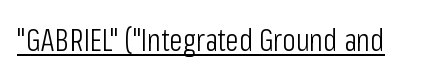
{"serif": "no", "italic": "no", "bold": "no", "weight": "light", "width": "condensed", "stroke_contrast": "low", "x_height": "medium", "monospaced": "no", "underline": "yes", "letter_spacing": "normal", "letter_spacing_em": 0.0, "glyph_px": 31}
